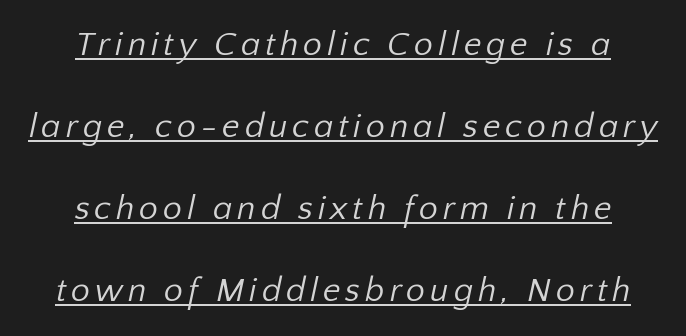
The image shows 34 px regular-weight sans-serif type; set centered, loose line spacing (2.41x), underlined; low stroke contrast and a medium x-height.
